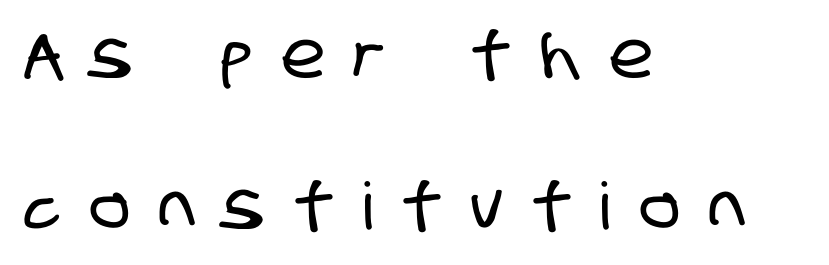
The image shows 65 px condensed sans-serif type; set left-aligned, loose line spacing (2.33x), unusually wide letter spacing (+0.47 em), not underlined; low stroke contrast and a large x-height.
